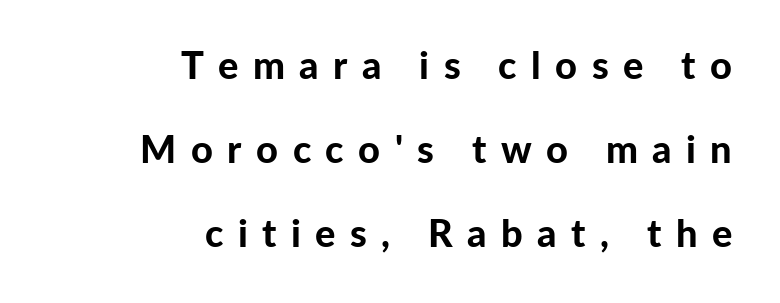
Q: Is the text bold? A: Yes.
Q: Is the text italic (slanted)? A: No, it is upright.
Q: Is the typeface a serif or a sans-serif typeface? A: Sans-serif.
Q: Is the text underlined? A: No.
Q: How is the paragraph aligned? A: Right-aligned.
Q: Is the spacing between letters normal or unusually wide? A: Unusually wide.
Q: Is the spacing between lines tight, normal or loose? A: Loose.
Q: Width (condensed, normal, or wide)? A: Normal.
Q: Stroke contrast? A: Low.
Q: x-height? A: Medium.
Q: Monospaced? A: No.
